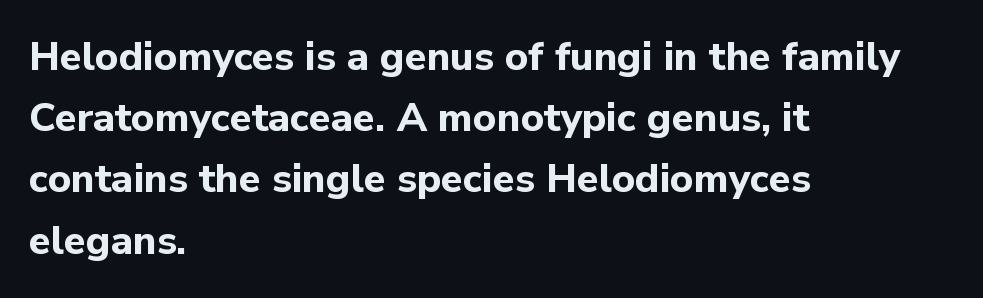
{"serif": "no", "italic": "no", "bold": "yes", "weight": "bold", "width": "normal", "stroke_contrast": "low", "x_height": "medium", "monospaced": "no", "underline": "no", "align": "left", "line_spacing": "normal", "line_spacing_ratio": 1.53, "letter_spacing": "normal", "letter_spacing_em": 0.0, "glyph_px": 40}
